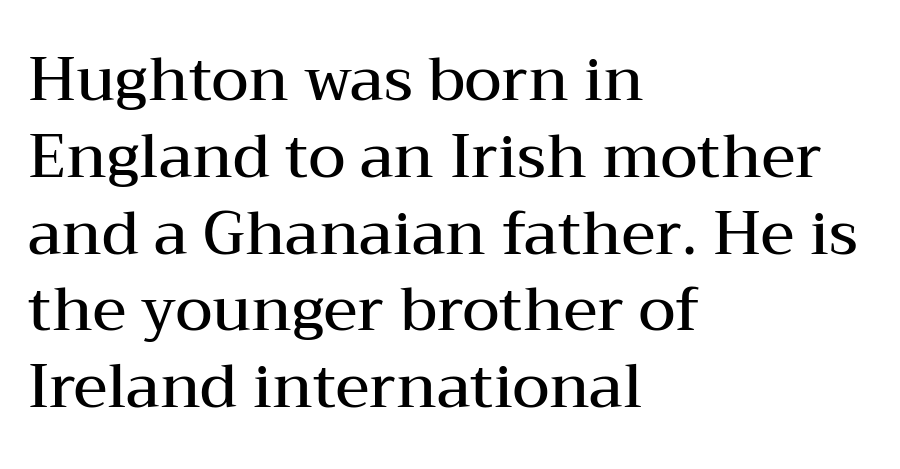
Clear beneath every line of the passage. Quick note: interline space is typical. This is serif lettering, the kind often seen in printed books. Do the characters align in a grid? No, the font is proportional. Observe the ordinary spacing: letters are neighbours, not strangers. This rendering uses left alignment, leaving the right contour irregular.
